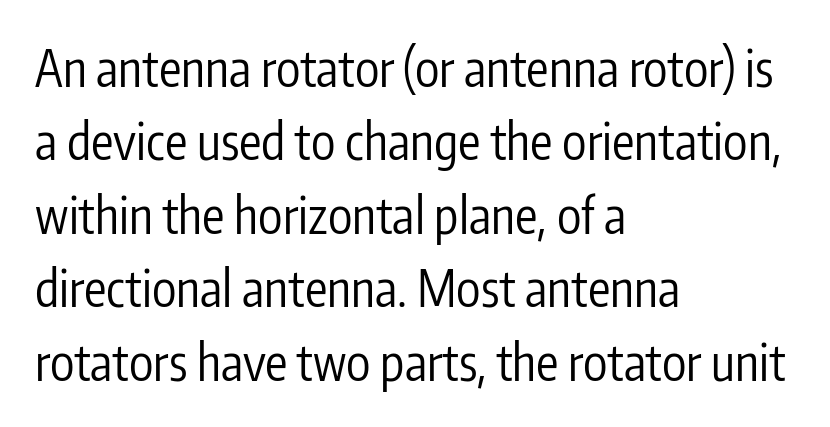
Q: Is the text bold? A: No.
Q: Is the text italic (slanted)? A: No, it is upright.
Q: Is the typeface a serif or a sans-serif typeface? A: Sans-serif.
Q: Is the text underlined? A: No.
Q: How is the paragraph aligned? A: Left-aligned.
Q: Is the spacing between letters normal or unusually wide? A: Normal.
Q: Is the spacing between lines tight, normal or loose? A: Normal.
Q: Width (condensed, normal, or wide)? A: Condensed.
Q: Stroke contrast? A: Low.
Q: x-height? A: Medium.
Q: Monospaced? A: No.
